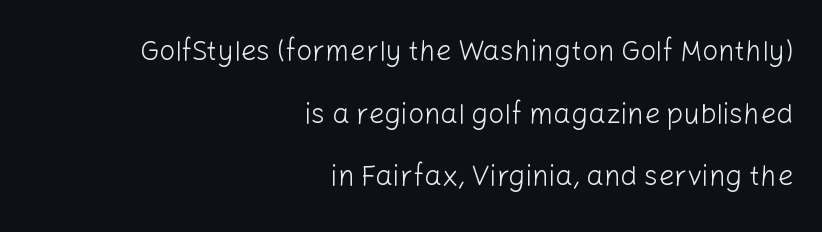
The image shows 28 px light sans-serif type, upright; set right-aligned, loose line spacing (2.24x), normal letter spacing, not underlined; low stroke contrast and a medium x-height.
